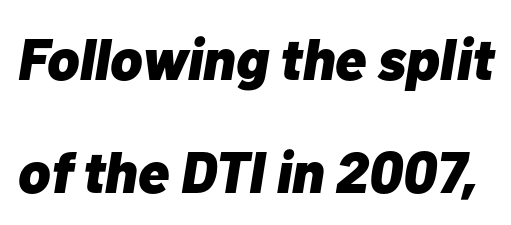
{"italic": "yes", "lean": "right", "slant_degrees": 10, "bold": "yes", "weight": "heavy", "width": "normal", "stroke_contrast": "low", "x_height": "medium", "monospaced": "no", "underline": "no", "line_spacing": "loose", "line_spacing_ratio": 1.95, "letter_spacing": "normal", "letter_spacing_em": 0.0, "glyph_px": 58}
